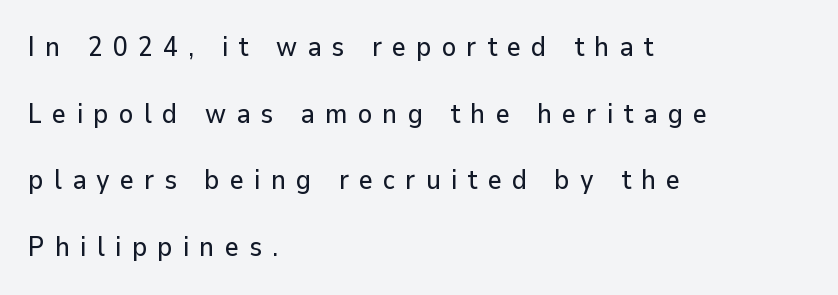
{"italic": "no", "underline": "no", "align": "left", "line_spacing": "loose", "line_spacing_ratio": 2.47, "letter_spacing": "wide", "letter_spacing_em": 0.38, "glyph_px": 27}
